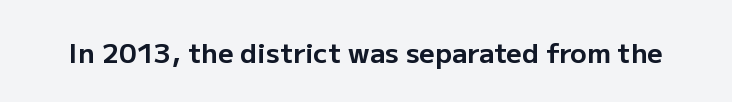
The image shows 27 px bold type, upright; set normal letter spacing, not underlined.
